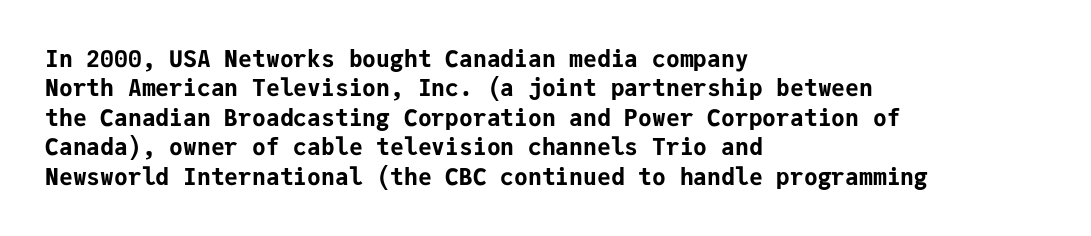
Q: Is the text bold? A: Yes.
Q: Is the text italic (slanted)? A: No, it is upright.
Q: Is the text underlined? A: No.
Q: How is the paragraph aligned? A: Left-aligned.
Q: Is the spacing between letters normal or unusually wide? A: Normal.
Q: Is the spacing between lines tight, normal or loose? A: Normal.
